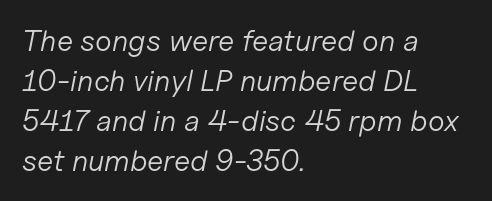
Q: Is the text bold? A: No.
Q: Is the text italic (slanted)? A: Yes, it leans right by about 11 degrees.
Q: Is the text underlined? A: No.
Q: How is the paragraph aligned? A: Left-aligned.
Q: Is the spacing between letters normal or unusually wide? A: Normal.
Q: Is the spacing between lines tight, normal or loose? A: Normal.
Q: Width (condensed, normal, or wide)? A: Normal.
Q: Stroke contrast? A: Low.
Q: x-height? A: Medium.
Q: Monospaced? A: No.
